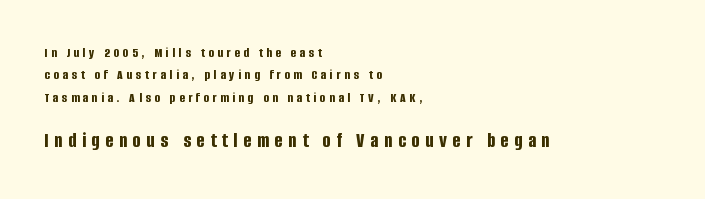
Q: Is the text bold? A: Yes.
Q: Is the text italic (slanted)? A: No, it is upright.
Q: Is the text underlined? A: No.
Q: How is the paragraph aligned? A: Left-aligned.
Q: Is the spacing between letters normal or unusually wide? A: Unusually wide.
Q: Is the spacing between lines tight, normal or loose? A: Normal.
Q: Which block of text is set in a larger size, the first (top) or the second (bottom)? A: The second (bottom) one.
